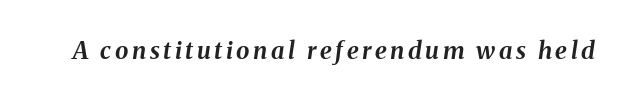
Q: Is the text bold? A: Yes.
Q: Is the text italic (slanted)? A: Yes, it leans right by about 8 degrees.
Q: Is the text underlined? A: No.
